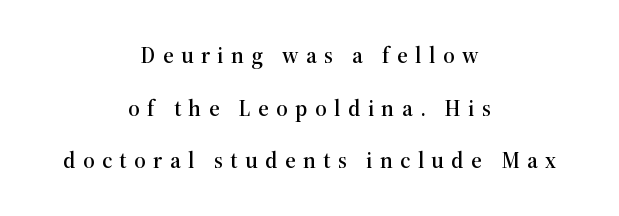
These lines are centered, leaving both edges ragged. Vertical spacing — loose. Descenders are the only things crossing below the line. You could only call the tracking loose — the letters float apart. Notice how the stems are strictly vertical — no italics here.
